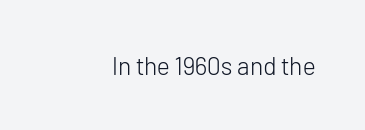
The rendering keeps characters at their native spacing. The font sits on the lighter half of the weight spectrum, regular included. Quick note: underline off. Is there any slant? The stems are plumb.
